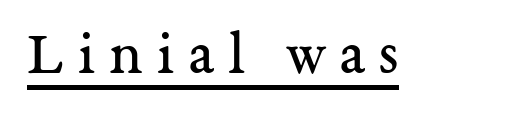
Q: Is the text bold? A: No.
Q: Is the text italic (slanted)? A: No, it is upright.
Q: Is the typeface a serif or a sans-serif typeface? A: Serif.
Q: Is the text underlined? A: Yes.
Q: Is the spacing between letters normal or unusually wide? A: Unusually wide.
Q: Width (condensed, normal, or wide)? A: Normal.
Q: Stroke contrast? A: Medium.
Q: x-height? A: Medium.
Q: Monospaced? A: No.
